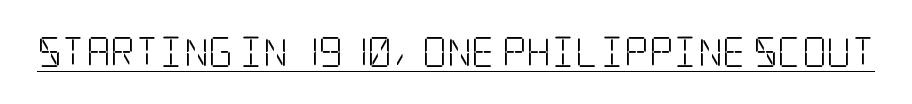
The image shows 30 px light, condensed serif type, upright; set normal letter spacing, underlined; low stroke contrast and a large x-height.
